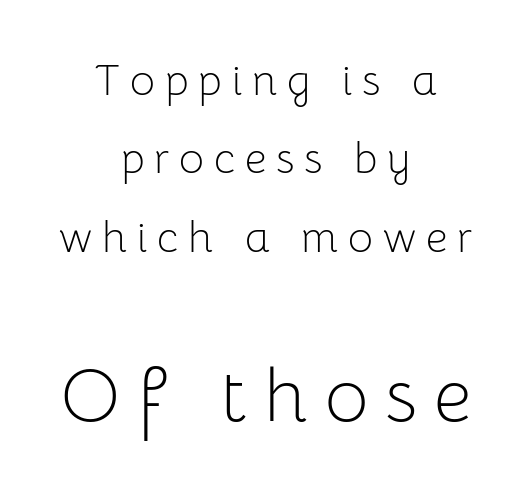
The image shows 75 px light sans-serif type, upright; set centered, line spacing 1.82x, unusually wide letter spacing (+0.23 em), not underlined; the second (bottom) block is 1.74x larger; low stroke contrast and a medium x-height.
